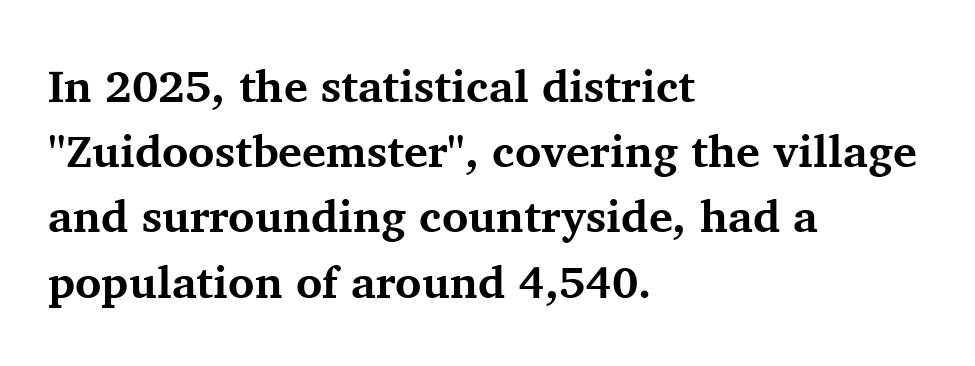
{"serif": "yes", "italic": "no", "bold": "yes", "weight": "bold", "width": "normal", "stroke_contrast": "medium", "x_height": "medium", "monospaced": "no", "underline": "no", "align": "left", "line_spacing": "normal", "line_spacing_ratio": 1.45, "letter_spacing": "normal", "letter_spacing_em": 0.0, "glyph_px": 45}
